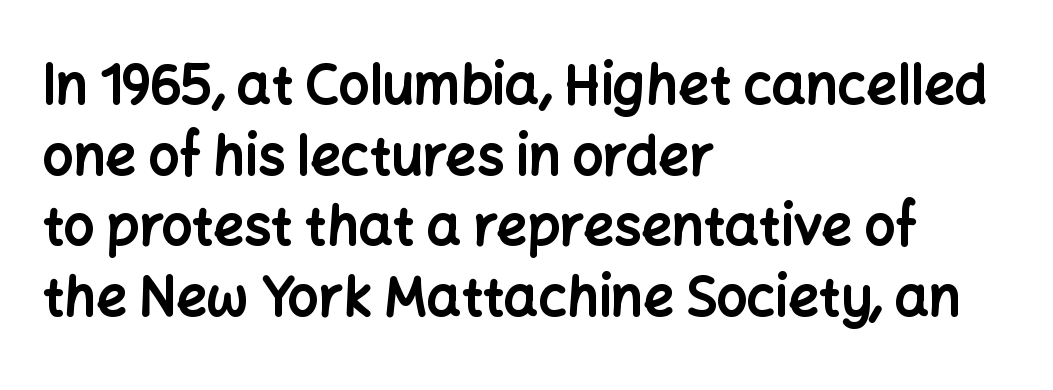
The image shows 54 px bold sans-serif type, upright; set left-aligned, normal line spacing (1.31x), normal letter spacing, not underlined; low stroke contrast and a medium x-height.
